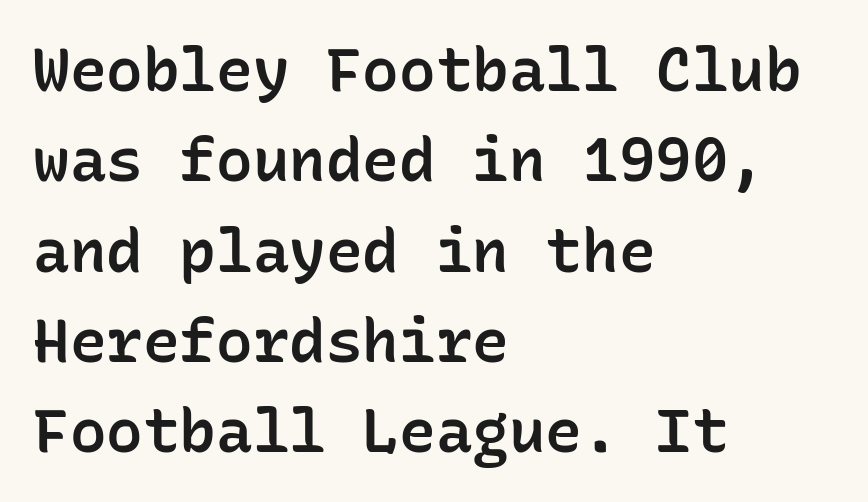
The image shows 61 px semibold sans-serif type, upright, monospaced; set left-aligned, normal line spacing (1.48x), normal letter spacing, not underlined; low stroke contrast and a medium x-height.
